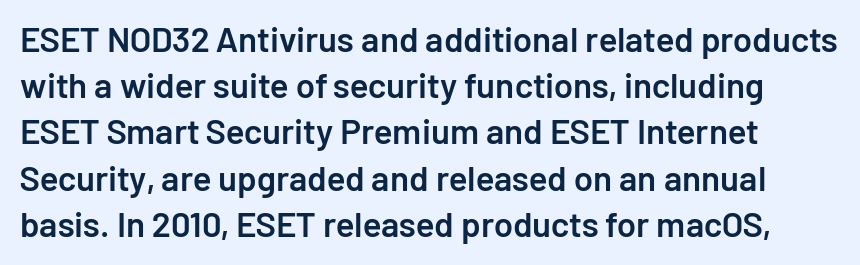
Q: Is the text bold? A: Semi-bold.
Q: Is the text italic (slanted)? A: No, it is upright.
Q: Is the typeface a serif or a sans-serif typeface? A: Sans-serif.
Q: Is the text underlined? A: No.
Q: Is the spacing between letters normal or unusually wide? A: Normal.
Q: Is the spacing between lines tight, normal or loose? A: Normal.
Q: Width (condensed, normal, or wide)? A: Normal.
Q: Stroke contrast? A: Low.
Q: x-height? A: Medium.
Q: Monospaced? A: No.
